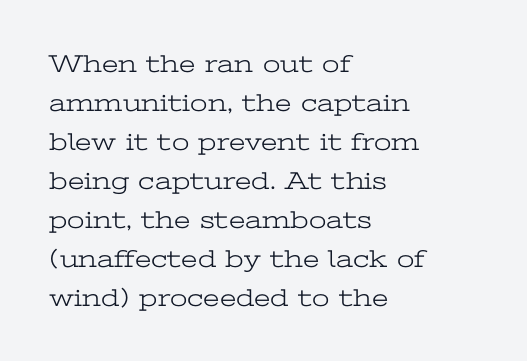
The space between consecutive lines is moderate. In terms of letterspacing, this is plain default setting. This rendering features lettering with no underline. Is the stroke heavy? The answer is a plain regular-or-lighter.
